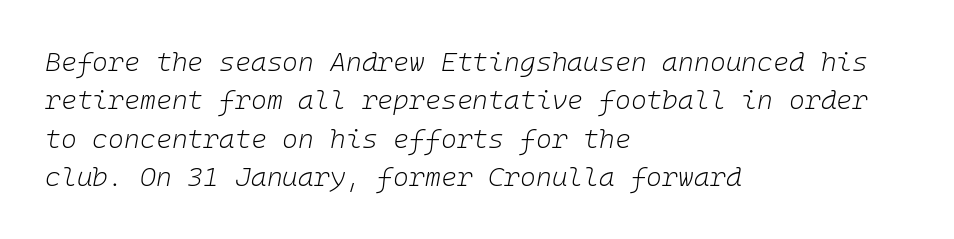
Q: Is the text bold? A: No.
Q: Is the text italic (slanted)? A: Yes, it leans right by about 10 degrees.
Q: Is the text underlined? A: No.
Q: How is the paragraph aligned? A: Left-aligned.
Q: Is the spacing between letters normal or unusually wide? A: Normal.
Q: Is the spacing between lines tight, normal or loose? A: Normal.
